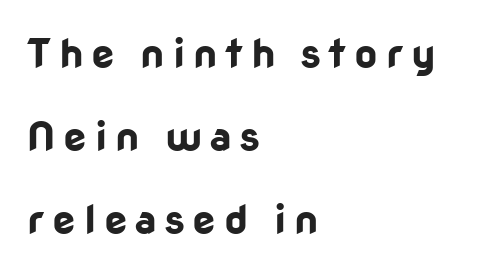
Q: Is the text bold? A: Yes.
Q: Is the text italic (slanted)? A: No, it is upright.
Q: Is the typeface a serif or a sans-serif typeface? A: Sans-serif.
Q: Is the text underlined? A: No.
Q: How is the paragraph aligned? A: Left-aligned.
Q: Is the spacing between lines tight, normal or loose? A: Loose.
Q: Width (condensed, normal, or wide)? A: Normal.
Q: Stroke contrast? A: Low.
Q: x-height? A: Medium.
Q: Monospaced? A: No.
